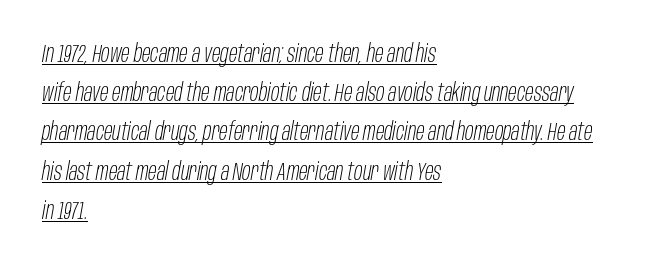
The image shows 25 px text type, italic (leaning right); set left-aligned, normal line spacing (1.57x), normal letter spacing, underlined.
